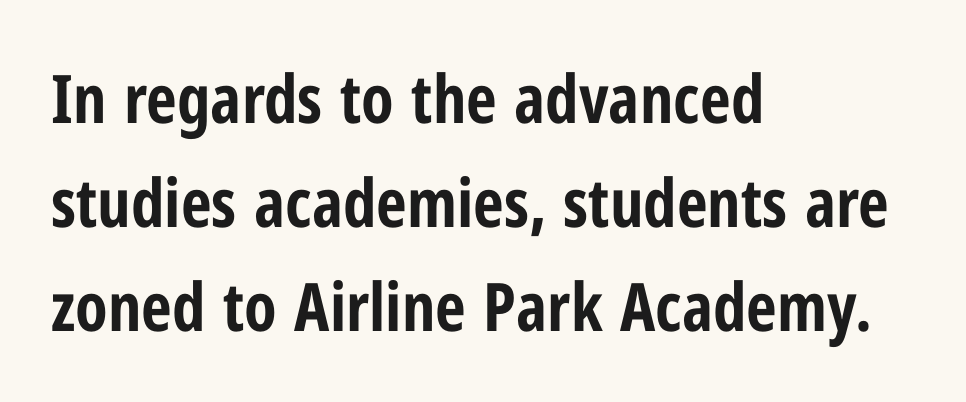
{"serif": "no", "italic": "no", "bold": "yes", "weight": "bold", "width": "condensed", "stroke_contrast": "low", "x_height": "medium", "monospaced": "no", "underline": "no", "align": "left", "line_spacing": "normal", "line_spacing_ratio": 1.55, "letter_spacing": "normal", "letter_spacing_em": 0.0, "glyph_px": 67}
